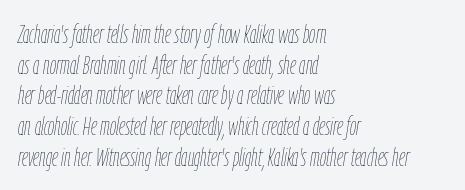
Inter-character spacing is left at the font's built-in metrics. Counters stay open thanks to moderate or lighter strokes. Notice how the passage keeps a crisp vertical edge on the left only. Clear beneath every line of the passage.
